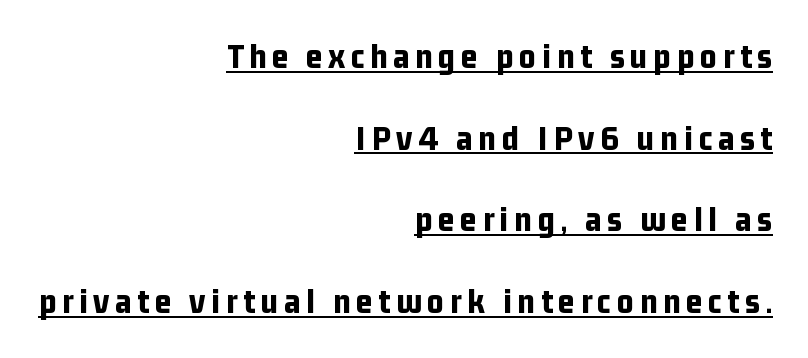
Look at the stroke-to-counter ratio: heavy, a bold. The space between consecutive lines is lavish. A typesetter would call this proportional, since set widths differ per character. No italicization has been applied; the sample stays upright.
